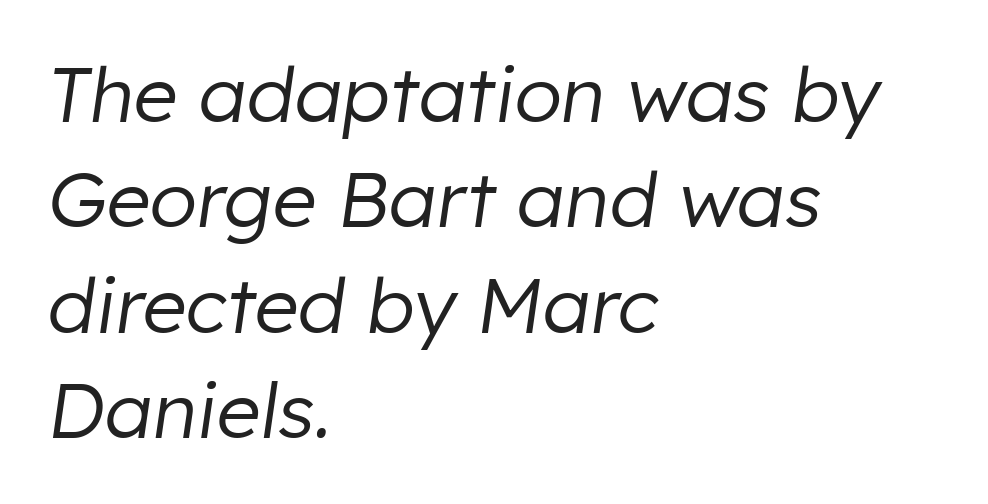
Weight: in the light-to-regular range. Lines of text with bare space underneath. The rows are spaced the way most documents space them. Compared with ordinary roman type, these characters are visibly tilted.
